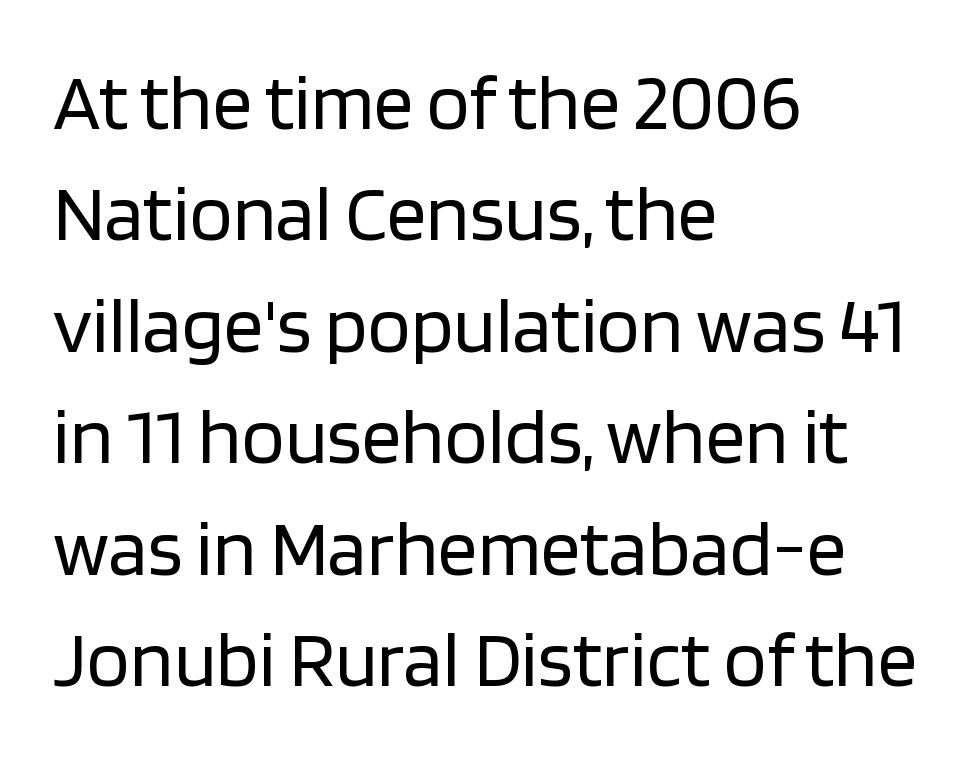
The image shows 79 px regular-weight sans-serif type, upright; set left-aligned, normal line spacing (1.41x), normal letter spacing, not underlined; low stroke contrast and a large x-height.
